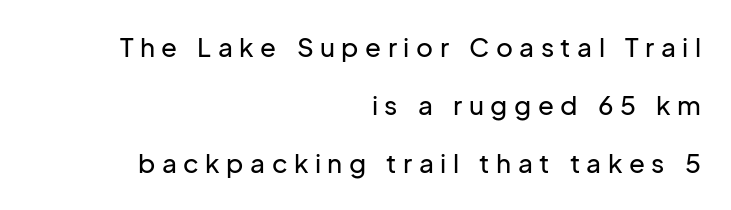
Where is the straight margin? On the right. Caption: expanded tracking, letters set apart. Summary of vertical rhythm: relaxed, with wide interline spacing. Italic: no, the glyphs are upright roman. No word sits above an underline.
